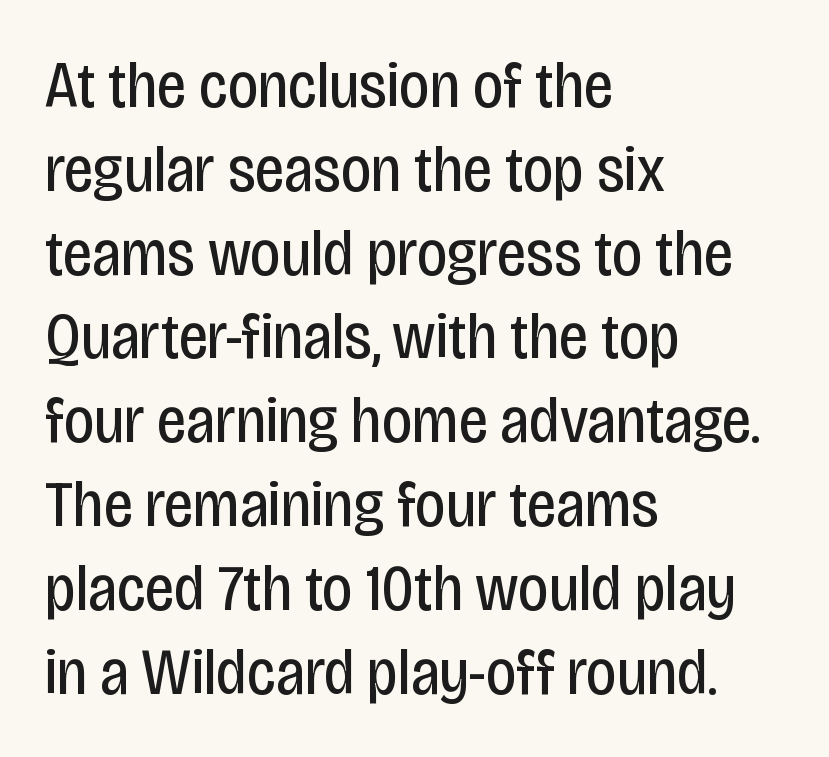
Check where the strokes stop: nothing finishes them off — pure sans. Normally led — the rows are evenly, conventionally spaced. This sample has the flowing, uneven cadence of proportional lettering. The rendering keeps characters at their native spacing.
